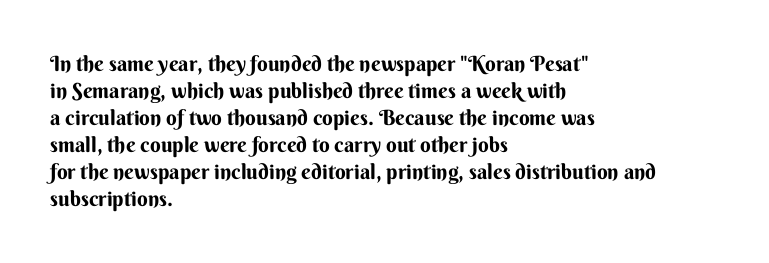
{"italic": "no", "bold": "yes", "underline": "no", "align": "left", "line_spacing": "normal", "line_spacing_ratio": 1.29, "letter_spacing": "normal", "letter_spacing_em": 0.0, "glyph_px": 21}
